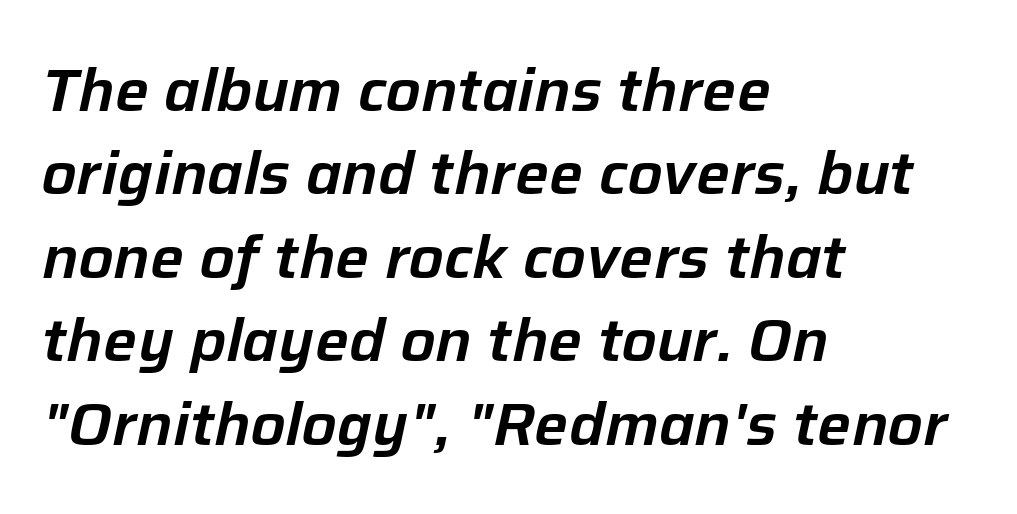
{"italic": "yes", "lean": "right", "slant_degrees": 12, "width": "normal", "stroke_contrast": "low", "x_height": "medium", "monospaced": "no", "underline": "no", "align": "left", "line_spacing": "normal", "line_spacing_ratio": 1.39, "letter_spacing": "normal", "letter_spacing_em": 0.0, "glyph_px": 60}
